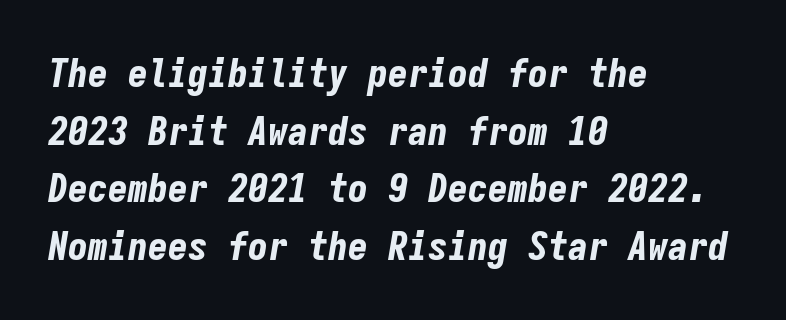
{"italic": "yes", "lean": "right", "slant_degrees": 9, "bold": "yes", "weight": "bold", "width": "condensed", "stroke_contrast": "low", "x_height": "medium", "monospaced": "yes", "underline": "no", "align": "left", "line_spacing": "normal", "line_spacing_ratio": 1.44, "letter_spacing": "normal", "letter_spacing_em": 0.0, "glyph_px": 40}
